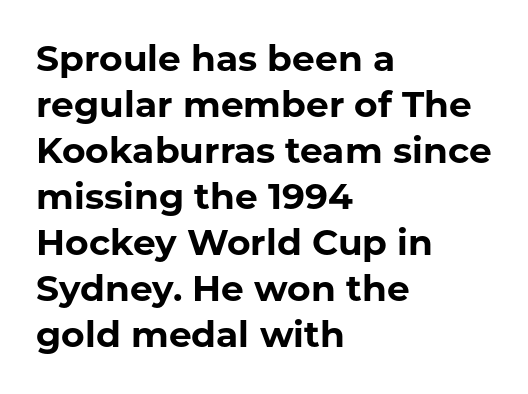
Q: Is the text bold? A: Yes.
Q: Is the text italic (slanted)? A: No, it is upright.
Q: Is the typeface a serif or a sans-serif typeface? A: Sans-serif.
Q: Is the text underlined? A: No.
Q: How is the paragraph aligned? A: Left-aligned.
Q: Is the spacing between letters normal or unusually wide? A: Normal.
Q: Is the spacing between lines tight, normal or loose? A: Normal.
Q: Width (condensed, normal, or wide)? A: Normal.
Q: Stroke contrast? A: Low.
Q: x-height? A: Medium.
Q: Monospaced? A: No.
